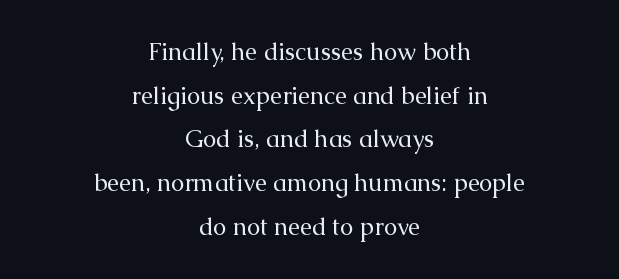
{"italic": "no", "bold": "no", "underline": "no", "align": "center", "line_spacing_ratio": 1.82, "letter_spacing": "normal", "letter_spacing_em": 0.0, "glyph_px": 24}
